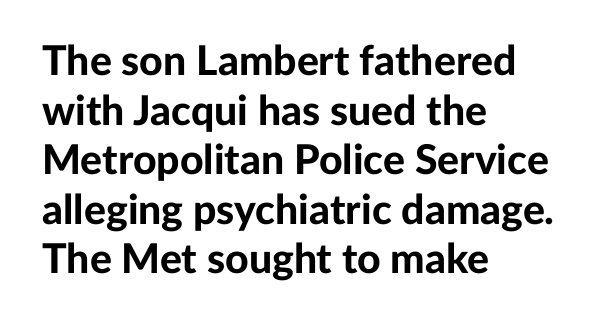
The image shows 41 px bold sans-serif type, upright; set left-aligned, line spacing 1.21x, normal letter spacing, not underlined; low stroke contrast and a medium x-height.
